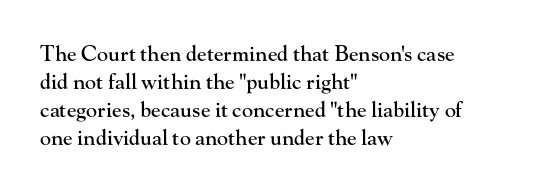
Q: Is the text italic (slanted)? A: No, it is upright.
Q: Is the text underlined? A: No.
Q: How is the paragraph aligned? A: Left-aligned.
Q: Is the spacing between letters normal or unusually wide? A: Normal.
Q: Is the spacing between lines tight, normal or loose? A: Normal.
